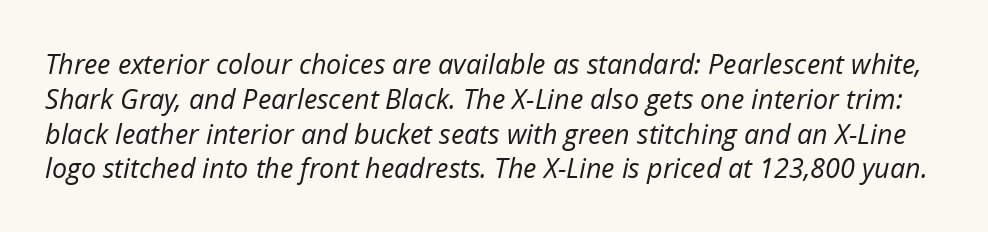
Rendered with sloped, italic letterforms. A normal amount of white space separates one row of letters from the next. Descender tails drop into unmarked territory. The strokes carry an ordinary text weight at most. Short note: letters normally spaced.
